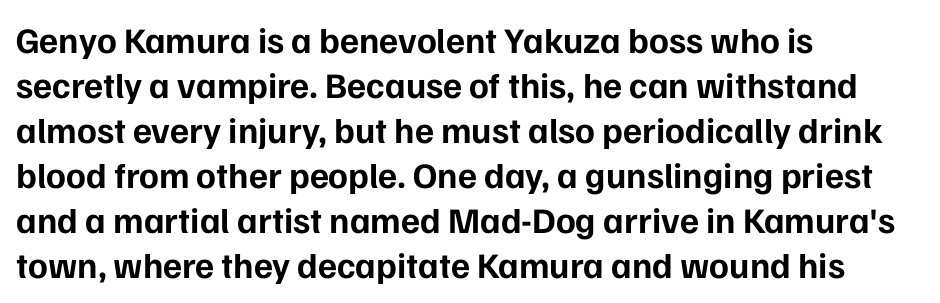
The image shows 36 px bold sans-serif type, upright; set left-aligned, normal line spacing (1.25x), normal letter spacing, not underlined; low stroke contrast and a medium x-height.
